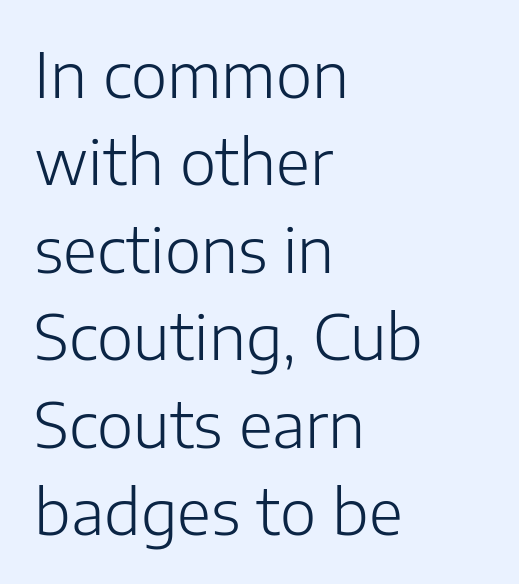
Which margin do the lines hug? The left one — the right edge is uneven. The line texture is even and compact thanks to regular tracking. Evenly set lines give the paragraph a standard silhouette. The characters display no serif detailing; their extremities are plain. Does the lettering tilt? It doesn't — this is upright. Each letter keeps its own natural width here, so spacing adapts to shape.
